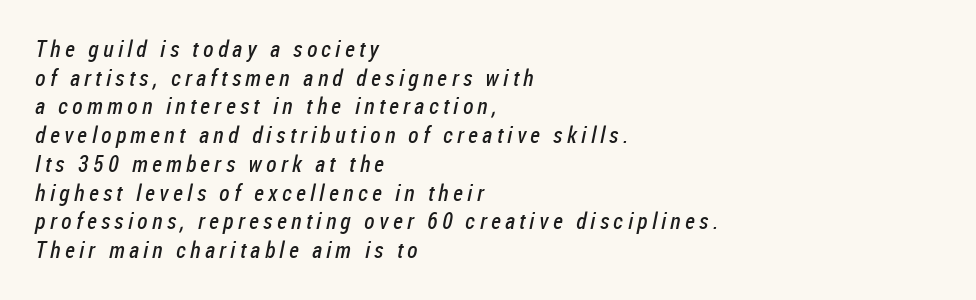
{"bold": "no", "underline": "no", "align": "left", "line_spacing": "normal", "line_spacing_ratio": 1.25, "glyph_px": 23}
